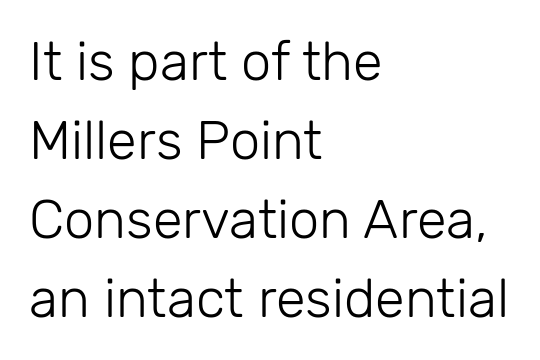
{"serif": "no", "italic": "no", "bold": "no", "weight": "light", "width": "normal", "stroke_contrast": "low", "x_height": "medium", "monospaced": "no", "underline": "no", "align": "left", "line_spacing": "normal", "line_spacing_ratio": 1.46, "letter_spacing": "normal", "letter_spacing_em": 0.0, "glyph_px": 54}
